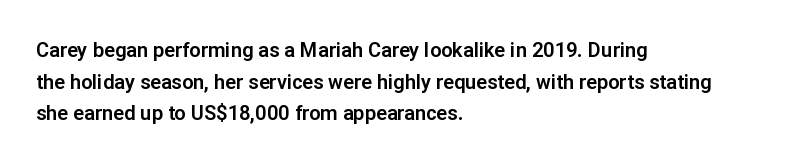
{"italic": "no", "underline": "no", "align": "left", "line_spacing": "normal", "line_spacing_ratio": 1.58, "letter_spacing": "normal", "letter_spacing_em": 0.0, "glyph_px": 20}
